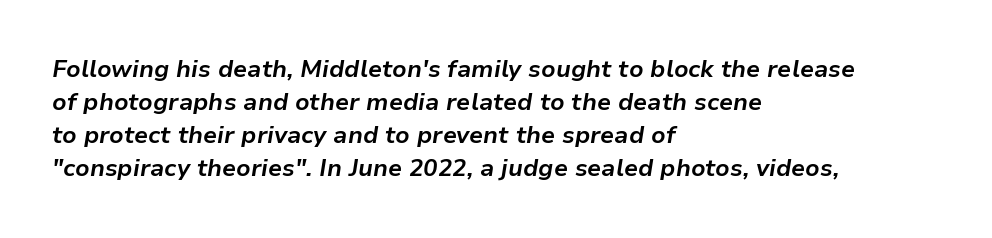
The axis of the letterforms is tilted away from vertical. Pretty heavy lettering here — definitely bold. The lines in this sample share a left origin and differ only in where they stop. Beneath every word, the page is bare.
